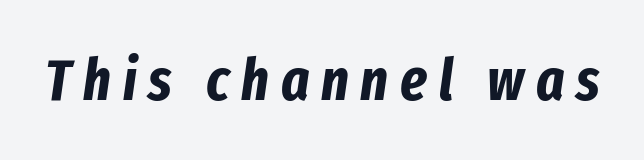
The image shows 59 px bold, condensed type, italic (leaning right); set unusually wide letter spacing (+0.2 em), not underlined; low stroke contrast and a medium x-height.
